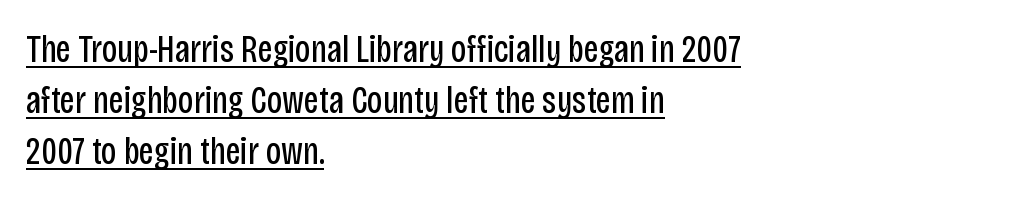
Q: Is the text bold? A: No.
Q: Is the text italic (slanted)? A: No, it is upright.
Q: Is the typeface a serif or a sans-serif typeface? A: Sans-serif.
Q: Is the text underlined? A: Yes.
Q: How is the paragraph aligned? A: Left-aligned.
Q: Is the spacing between letters normal or unusually wide? A: Normal.
Q: Is the spacing between lines tight, normal or loose? A: Normal.
Q: Width (condensed, normal, or wide)? A: Condensed.
Q: Stroke contrast? A: Low.
Q: x-height? A: Large.
Q: Monospaced? A: No.
